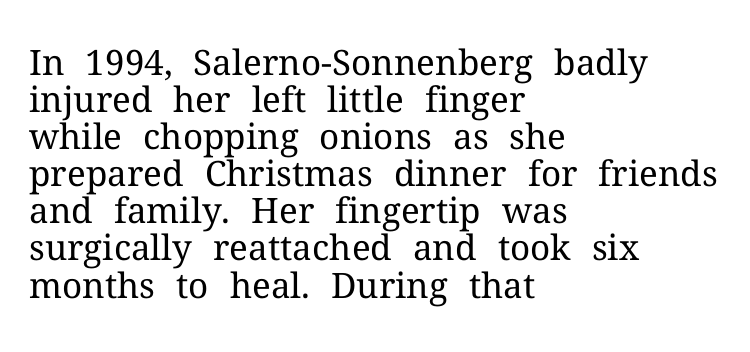
The image shows 35 px regular-weight serif type, upright; set left-aligned, tight line spacing (1.06x), normal letter spacing, not underlined; medium stroke contrast and a medium x-height.
